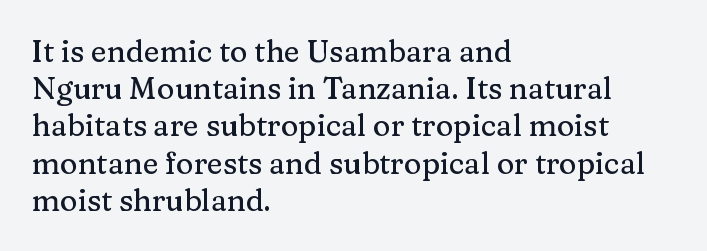
Q: Is the text italic (slanted)? A: No, it is upright.
Q: Is the typeface a serif or a sans-serif typeface? A: Serif.
Q: Is the text underlined? A: No.
Q: How is the paragraph aligned? A: Left-aligned.
Q: Is the spacing between letters normal or unusually wide? A: Normal.
Q: Width (condensed, normal, or wide)? A: Normal.
Q: Stroke contrast? A: Medium.
Q: x-height? A: Medium.
Q: Monospaced? A: No.
